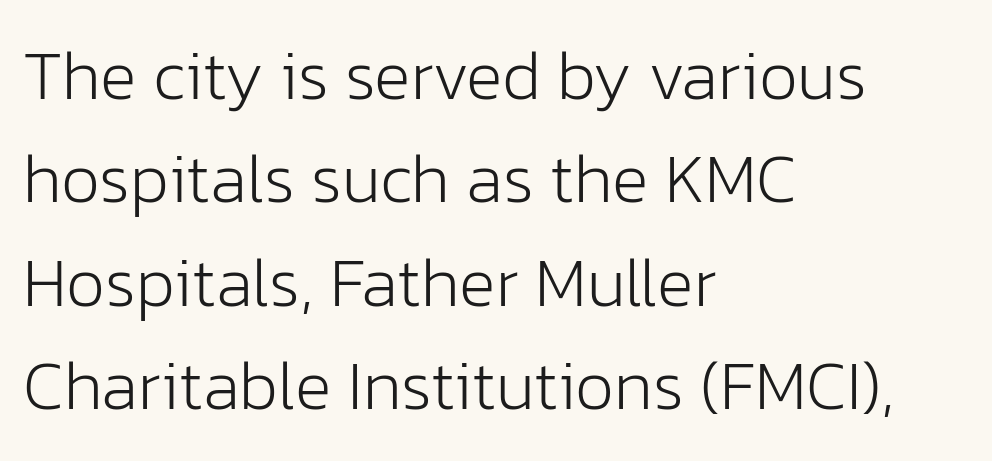
The axis of the letterforms is exactly vertical. Leftover space on each line is placed entirely after the last word. Clear beneath every line of the passage. Nothing unusual about the tracking: characters are spaced as the font intends.
